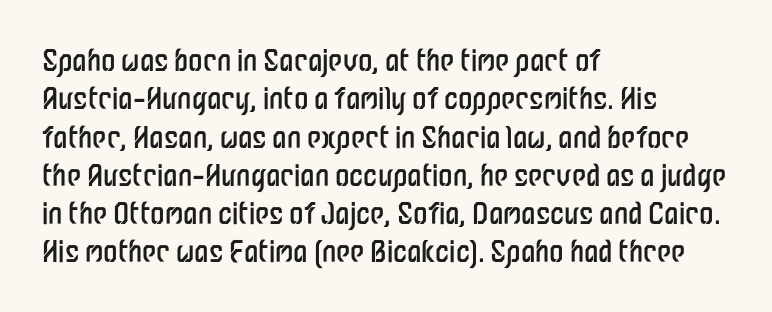
{"serif": "no", "italic": "no", "bold": "no", "weight": "regular", "width": "condensed", "stroke_contrast": "low", "x_height": "medium", "monospaced": "no", "underline": "no", "align": "left", "line_spacing": "normal", "line_spacing_ratio": 1.32, "letter_spacing": "normal", "letter_spacing_em": 0.0, "glyph_px": 29}
